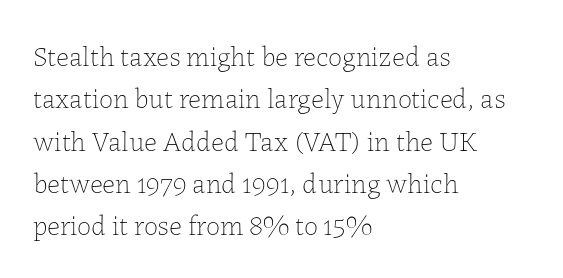
The image shows 28 px thin type, upright; set left-aligned, normal line spacing (1.51x), normal letter spacing, not underlined; low stroke contrast and a medium x-height.
